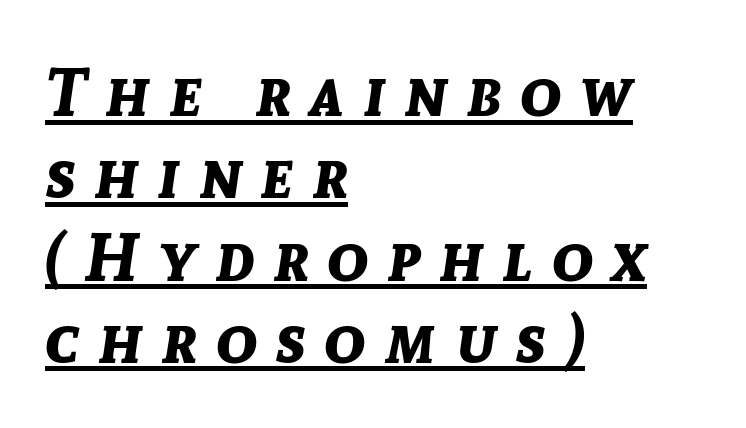
Q: Is the text bold? A: Yes.
Q: Is the text italic (slanted)? A: Yes, it leans right by about 8 degrees.
Q: Is the text underlined? A: Yes.
Q: How is the paragraph aligned? A: Left-aligned.
Q: Is the spacing between letters normal or unusually wide? A: Unusually wide.
Q: Width (condensed, normal, or wide)? A: Normal.
Q: Stroke contrast? A: Low.
Q: x-height? A: Medium.
Q: Monospaced? A: No.
